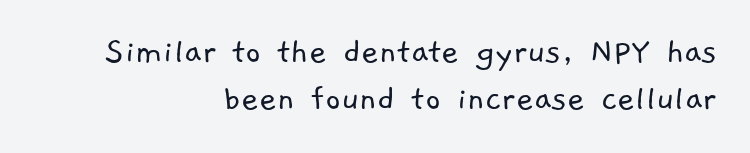
Q: Is the text bold? A: No.
Q: Is the typeface a serif or a sans-serif typeface? A: Sans-serif.
Q: Is the text underlined? A: No.
Q: How is the paragraph aligned? A: Right-aligned.
Q: Is the spacing between letters normal or unusually wide? A: Normal.
Q: Width (condensed, normal, or wide)? A: Normal.
Q: Stroke contrast? A: Low.
Q: x-height? A: Medium.
Q: Monospaced? A: No.
